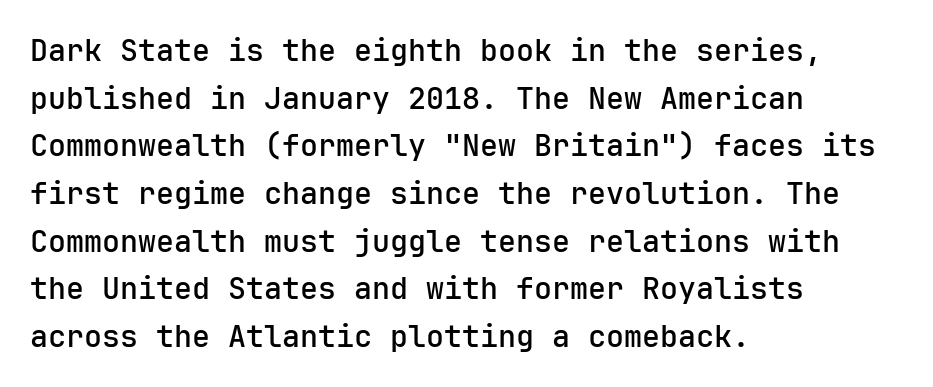
The image shows 30 px sans-serif type, upright, monospaced; set left-aligned, normal line spacing (1.59x), normal letter spacing, not underlined; low stroke contrast and a medium x-height.
